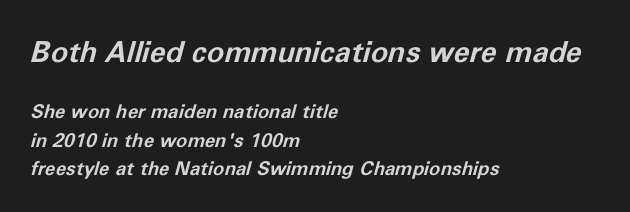
Q: Is the text bold? A: Yes.
Q: Is the text italic (slanted)? A: Yes, it leans right by about 11 degrees.
Q: Is the text underlined? A: No.
Q: How is the paragraph aligned? A: Left-aligned.
Q: Is the spacing between letters normal or unusually wide? A: Normal.
Q: Is the spacing between lines tight, normal or loose? A: Normal.
Q: Which block of text is set in a larger size, the first (top) or the second (bottom)? A: The first (top) one.
Q: Width (condensed, normal, or wide)? A: Normal.
Q: Stroke contrast? A: Low.
Q: x-height? A: Medium.
Q: Monospaced? A: No.
